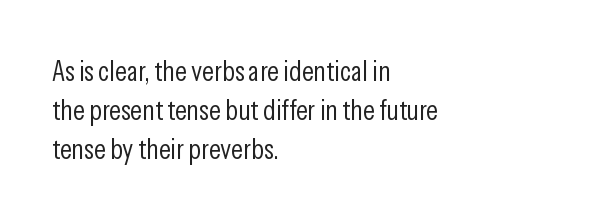
{"serif": "no", "italic": "no", "bold": "no", "weight": "light", "width": "condensed", "stroke_contrast": "low", "x_height": "medium", "monospaced": "no", "underline": "no", "align": "left", "line_spacing": "normal", "line_spacing_ratio": 1.34, "letter_spacing": "normal", "letter_spacing_em": 0.0, "glyph_px": 29}
